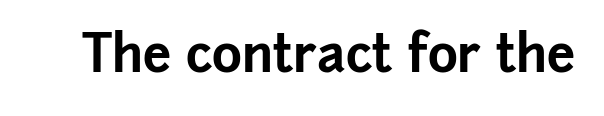
The image shows 51 px bold sans-serif type, upright; set normal letter spacing, not underlined; low stroke contrast and a medium x-height.
